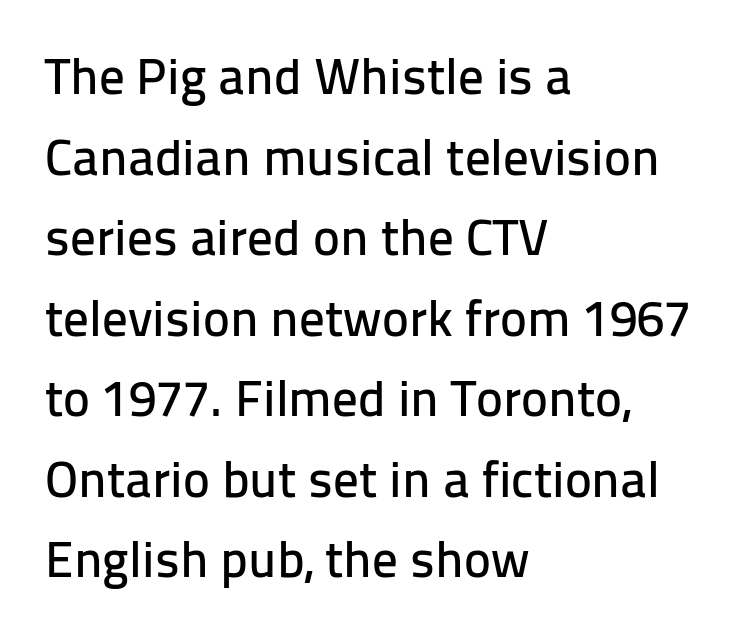
The designer left line spacing at the default. This sample has the flowing, uneven cadence of proportional lettering. Standard letterfit; no display-style spreading of the glyphs. This is the regular roman posture of the typeface.
